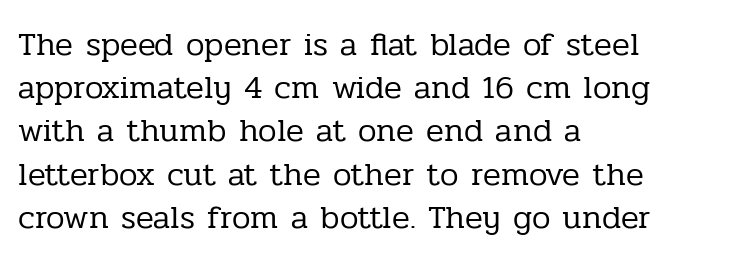
Q: Is the text bold? A: No.
Q: Is the text italic (slanted)? A: No, it is upright.
Q: Is the typeface a serif or a sans-serif typeface? A: Serif.
Q: Is the text underlined? A: No.
Q: How is the paragraph aligned? A: Left-aligned.
Q: Is the spacing between letters normal or unusually wide? A: Normal.
Q: Is the spacing between lines tight, normal or loose? A: Normal.
Q: Width (condensed, normal, or wide)? A: Normal.
Q: Stroke contrast? A: Low.
Q: x-height? A: Medium.
Q: Monospaced? A: No.
